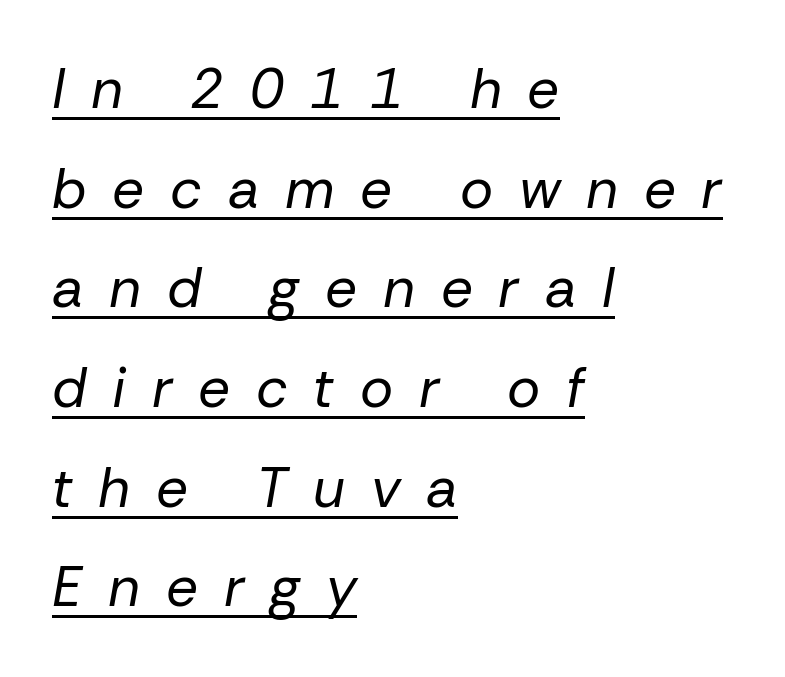
The letters advance in unequal steps, a hallmark of proportional type. Ink coverage per letter is moderate at most. The ragged edge is on the right, which tells us the setting is flush left. Somebody hit Ctrl+U on this one — the words are underlined.
